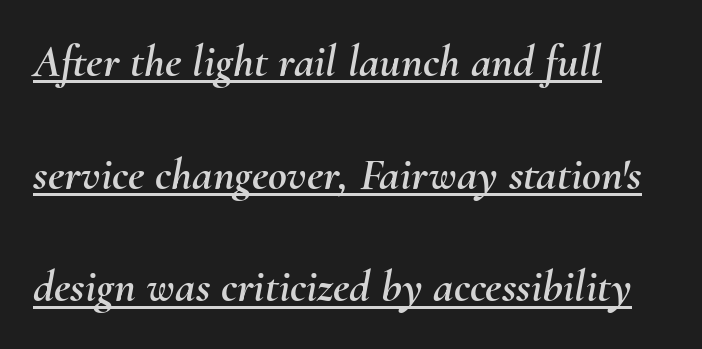
The image shows 46 px text type, italic (leaning right); set left-aligned, loose line spacing (2.45x), normal letter spacing, underlined; medium stroke contrast and a small x-height.
